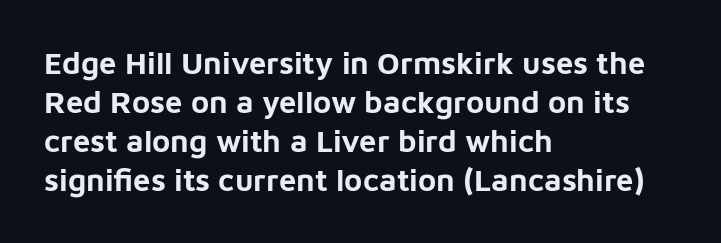
The image shows 31 px bold sans-serif type, upright; set left-aligned, normal line spacing (1.26x), normal letter spacing, not underlined; low stroke contrast and a medium x-height.
